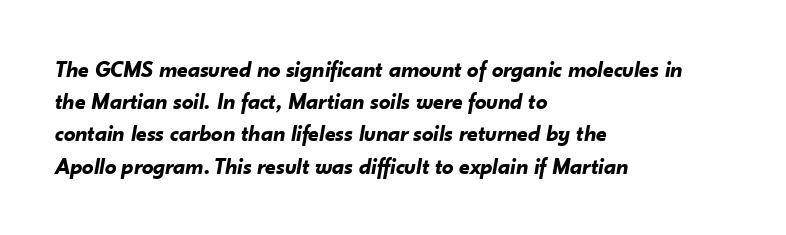
Q: Is the text bold? A: Yes.
Q: Is the text italic (slanted)? A: Yes, it leans right by about 10 degrees.
Q: Is the text underlined? A: No.
Q: How is the paragraph aligned? A: Left-aligned.
Q: Is the spacing between letters normal or unusually wide? A: Normal.
Q: Is the spacing between lines tight, normal or loose? A: Normal.
